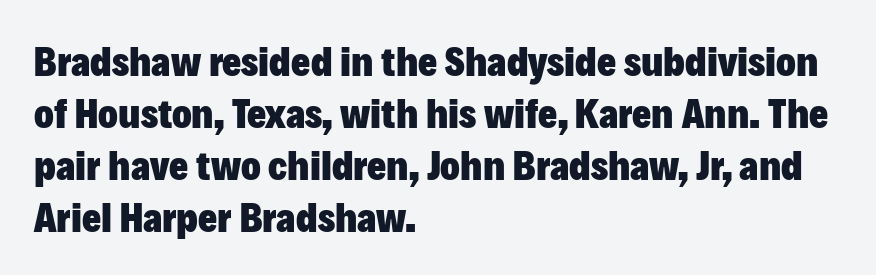
The strokes are fattened all the way to bold. You can tell it's not italic because the verticals are truly vertical. Spacing verdict: proportional, widths tailored to each character. This sample uses plain, unmodified letter spacing. Rule under the text: the space is simply empty. Vertically, the passage feels balanced, rows spaced as you'd expect.
